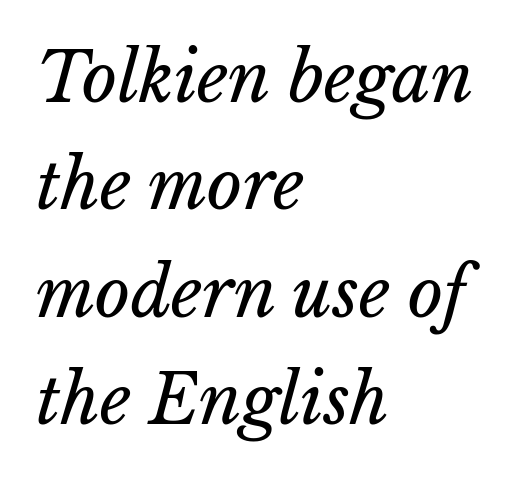
Q: Is the text bold? A: No.
Q: Is the text underlined? A: No.
Q: How is the paragraph aligned? A: Left-aligned.
Q: Is the spacing between letters normal or unusually wide? A: Normal.
Q: Is the spacing between lines tight, normal or loose? A: Normal.
Q: Width (condensed, normal, or wide)? A: Normal.
Q: Stroke contrast? A: Low.
Q: x-height? A: Medium.
Q: Monospaced? A: No.
